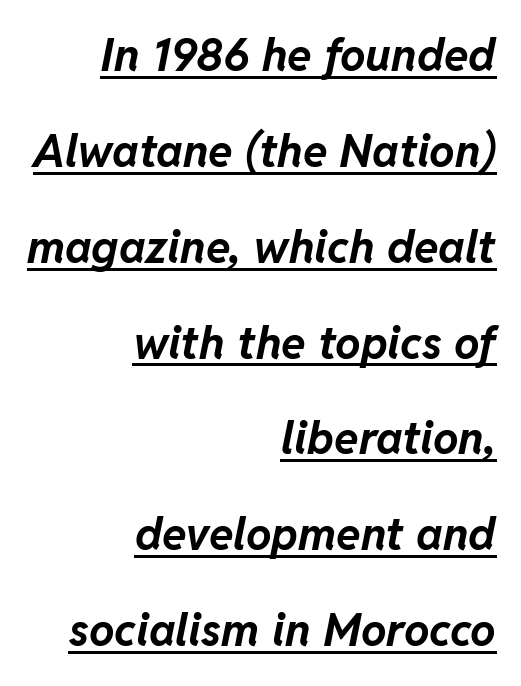
The image shows 45 px bold type, italic (leaning right); set right-aligned, loose line spacing (2.13x), normal letter spacing, underlined; low stroke contrast and a medium x-height.
